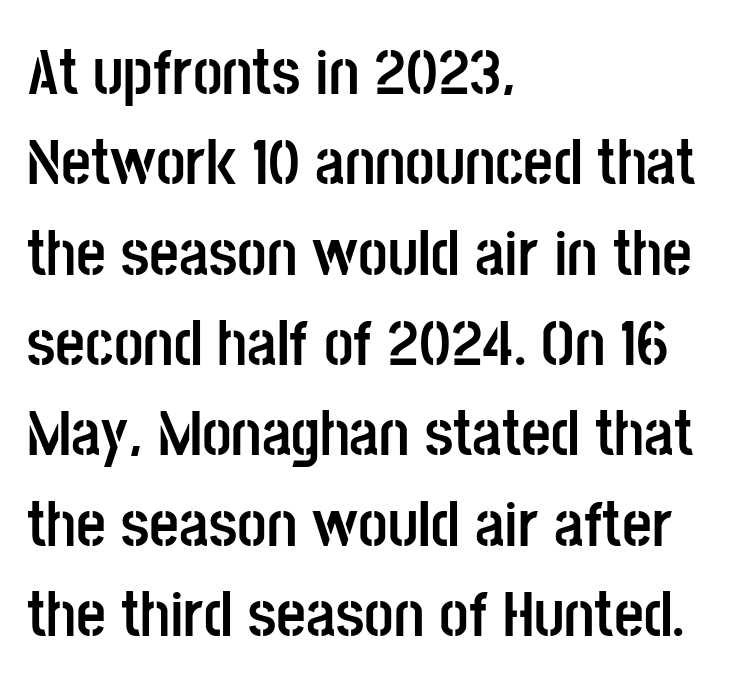
Notice how the stems are strictly vertical — no italics here. The rendering keeps characters at their native spacing. Students, observe: this is what conventionally led text looks like. In terms of weight, the rendering is a true, heavy bold.
